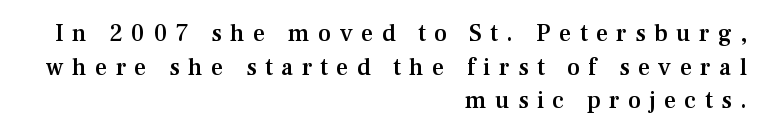
Rule under the text: the space is simply empty. Horizontally, the lines are justified to the trailing edge only. Ordinary non-slanted type is in use. This block has exactly the height ordinary leading produces.
